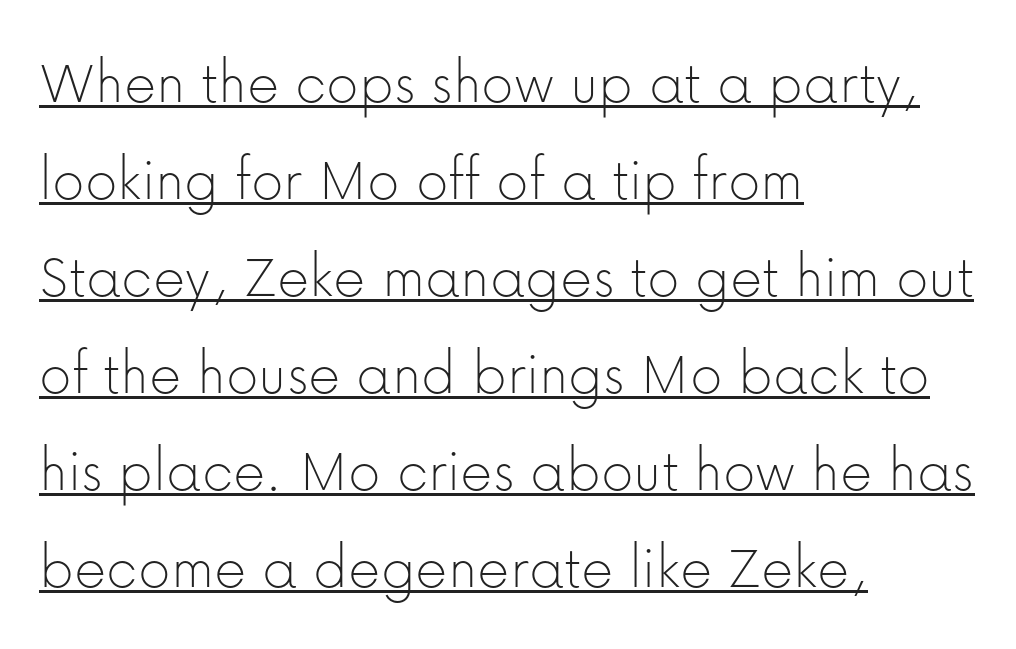
The image shows 63 px thin sans-serif type, upright; set left-aligned, normal line spacing (1.54x), normal letter spacing, underlined; low stroke contrast and a medium x-height.
